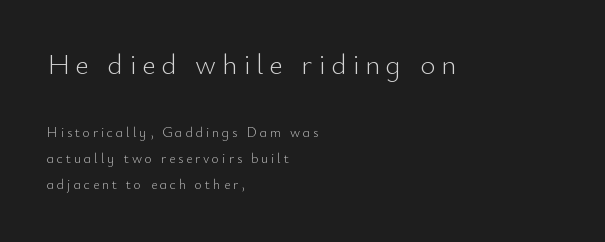
The image shows 29 px light sans-serif type, upright; set left-aligned, line spacing 1.86x, unusually wide letter spacing (+0.2 em), not underlined; the first (top) block is 2.07x larger; low stroke contrast and a small x-height.
